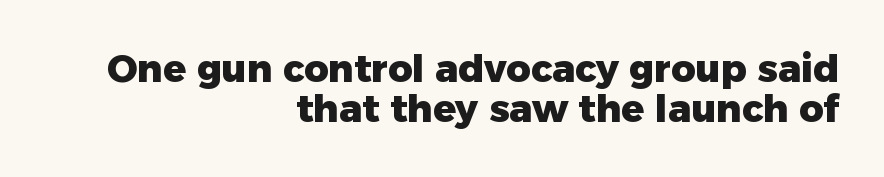
The image shows 38 px heavy sans-serif type, upright; set right-aligned, tight line spacing (1.05x), normal letter spacing, not underlined; low stroke contrast and a medium x-height.
